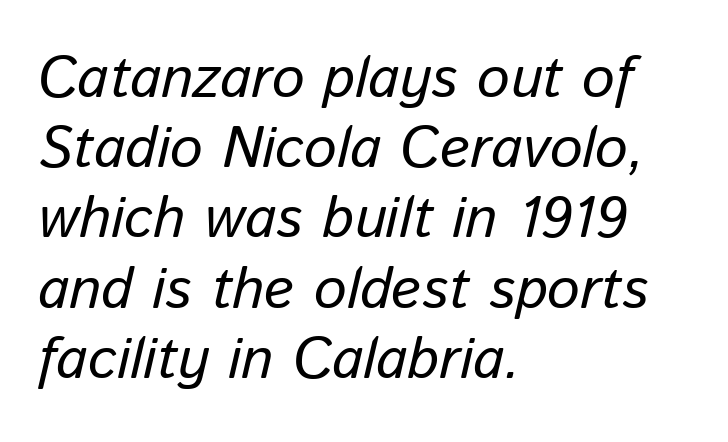
Q: Is the text bold? A: No.
Q: Is the text italic (slanted)? A: Yes, it leans right by about 13 degrees.
Q: Is the text underlined? A: No.
Q: How is the paragraph aligned? A: Left-aligned.
Q: Is the spacing between letters normal or unusually wide? A: Normal.
Q: Width (condensed, normal, or wide)? A: Normal.
Q: Stroke contrast? A: Low.
Q: x-height? A: Medium.
Q: Monospaced? A: No.
